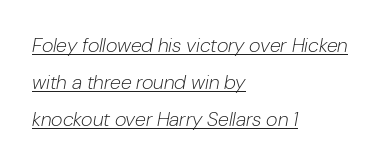
Weight class: somewhere from thin through regular. Which margin do the lines hug? The left one — the right edge is uneven. The rendering uses the underline text-decoration. Short note: letters normally spaced. These lines were composed using italics.
